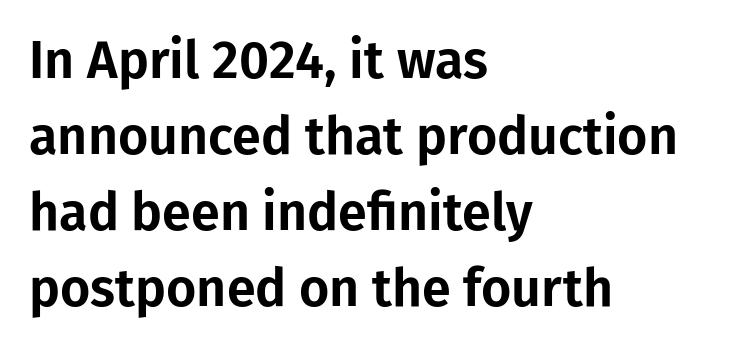
{"serif": "no", "italic": "no", "width": "normal", "stroke_contrast": "low", "x_height": "medium", "monospaced": "no", "underline": "no", "align": "left", "line_spacing": "normal", "line_spacing_ratio": 1.46, "letter_spacing": "normal", "letter_spacing_em": 0.0, "glyph_px": 52}
